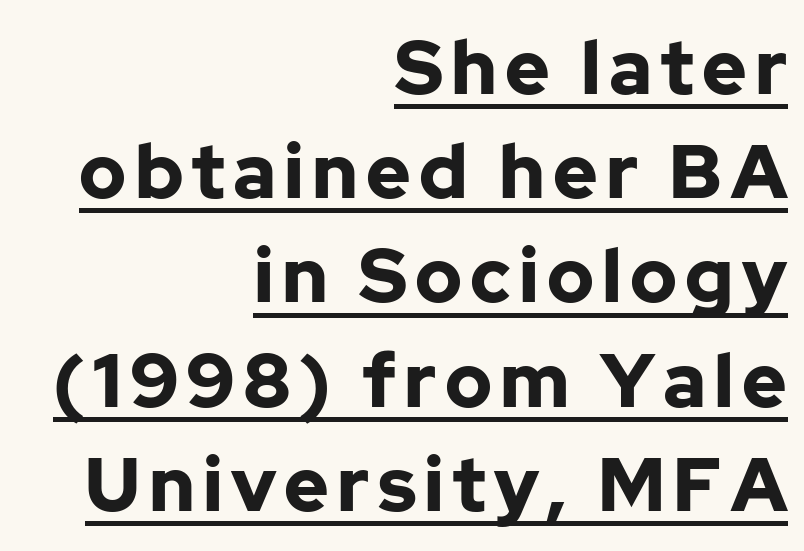
The image shows 75 px bold sans-serif type, upright; set right-aligned, normal line spacing (1.39x), underlined; low stroke contrast and a medium x-height.
